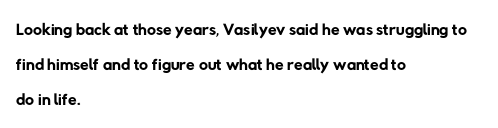
The image shows 25 px text type; set left-aligned, normal line spacing (1.4x), normal letter spacing, not underlined.
